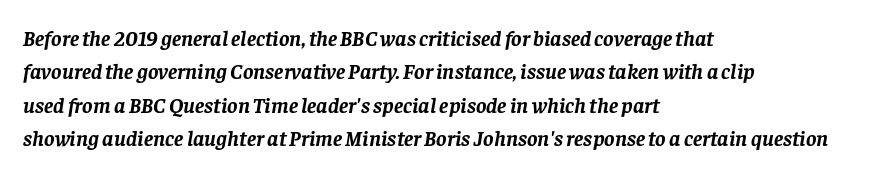
The text block is weighted toward the left margin, trailing off unevenly rightward. Baseline-to-baseline distance is the conventional proportion of letter height. Lines of text with bare space underneath. This rendering leaves character spacing at its baseline value. Is the type slanted? Yes — the strokes lean at a clear angle.
